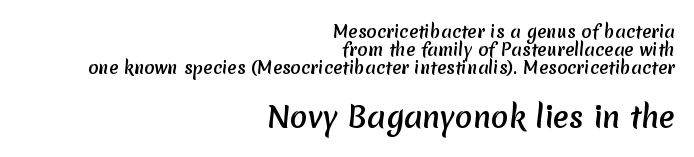
Q: Is the text bold? A: Yes.
Q: Is the typeface a serif or a sans-serif typeface? A: Sans-serif.
Q: Is the text underlined? A: No.
Q: How is the paragraph aligned? A: Right-aligned.
Q: Is the spacing between letters normal or unusually wide? A: Normal.
Q: Is the spacing between lines tight, normal or loose? A: Tight.
Q: Which block of text is set in a larger size, the first (top) or the second (bottom)? A: The second (bottom) one.
Q: Width (condensed, normal, or wide)? A: Normal.
Q: Stroke contrast? A: Low.
Q: x-height? A: Medium.
Q: Monospaced? A: No.
